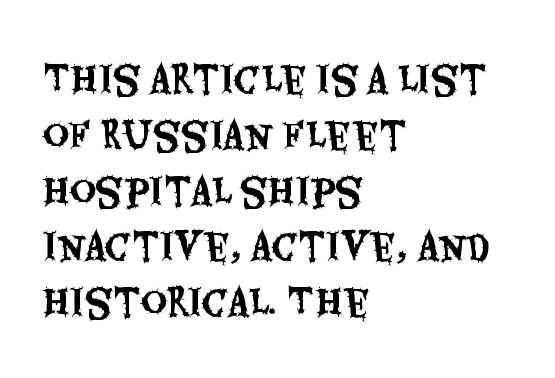
Q: Is the text italic (slanted)? A: No, it is upright.
Q: Is the typeface a serif or a sans-serif typeface? A: Sans-serif.
Q: Is the text underlined? A: No.
Q: How is the paragraph aligned? A: Left-aligned.
Q: Is the spacing between letters normal or unusually wide? A: Normal.
Q: Is the spacing between lines tight, normal or loose? A: Normal.
Q: Width (condensed, normal, or wide)? A: Condensed.
Q: Stroke contrast? A: Medium.
Q: x-height? A: Large.
Q: Monospaced? A: No.
